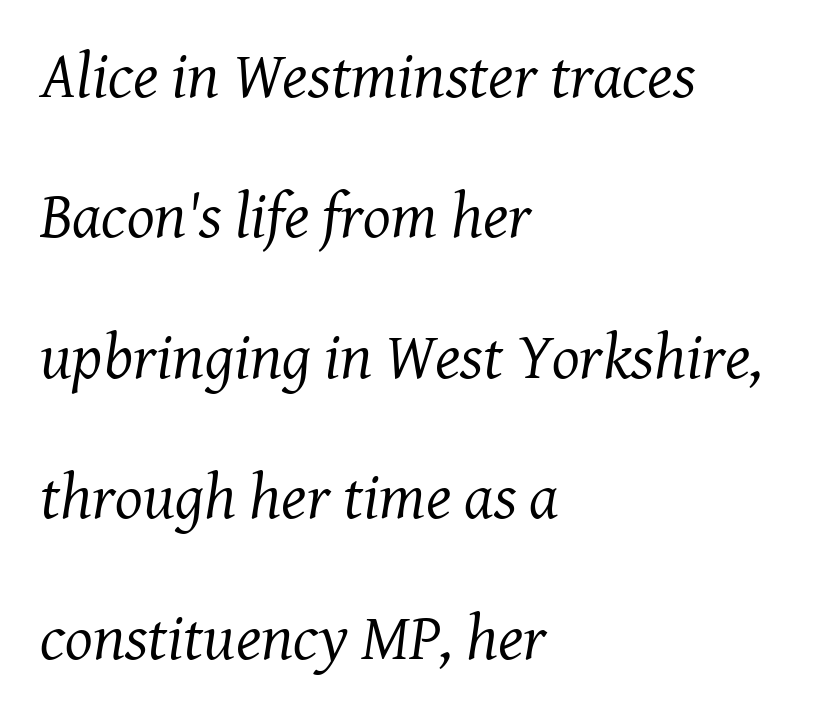
The image shows 65 px regular-weight serif type, italic (leaning right); set left-aligned, loose line spacing (2.16x), normal letter spacing, not underlined; medium stroke contrast and a medium x-height.
